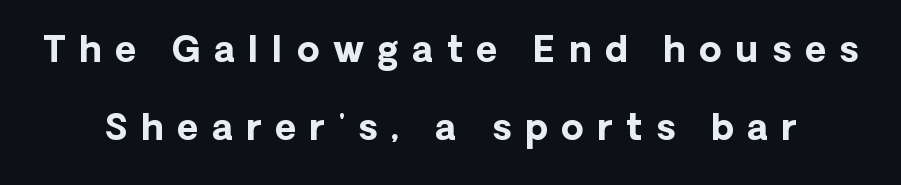
Vertically, the passage feels expansive, rows floating well apart. Unlike italic type, these characters show no tilt at all. Clear beneath every line of the passage. Caption: expanded tracking, letters set apart. Check where the strokes stop: nothing finishes them off — pure sans. Here the designer chose a conventional face with non-uniform glyph widths.
